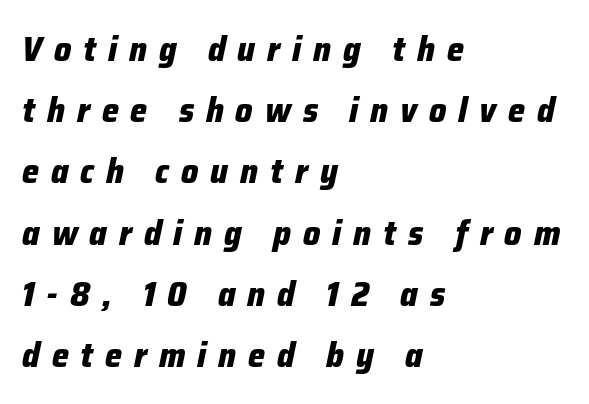
Any mark beneath the type? The region is blank. Each letter keeps its own natural width here, so spacing adapts to shape. The tracking jumps out immediately: characters are airy and widely separated. Line beginnings align vertically; line endings do not. The strokes are fattened all the way to bold. Slant detected: the letters are inclined.
